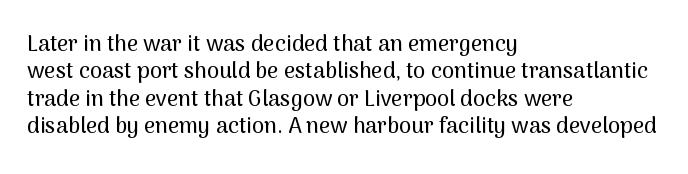
Letter spacing: default. Words float on clear page, feet unadorned. Every stem runs plumb, perpendicular to the baseline. Is there much room between lines? A standard amount, neither cramped nor airy. Reading down the block, your eye returns to a fixed left position each line.
